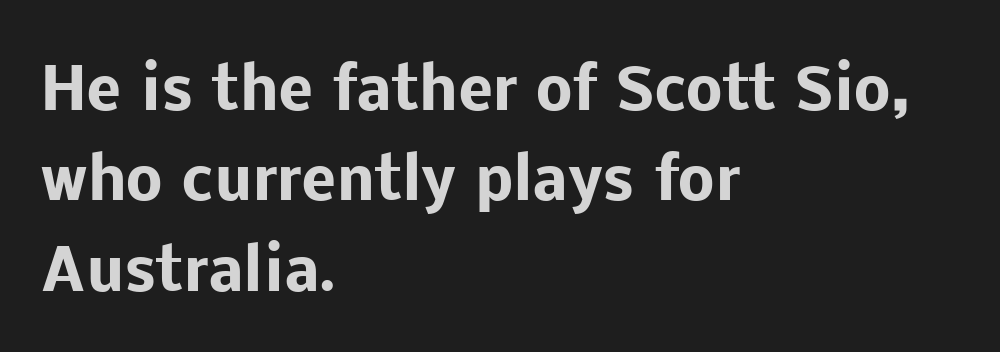
The image shows 58 px heavy sans-serif type, upright; set left-aligned, normal line spacing (1.56x), normal letter spacing, not underlined; low stroke contrast and a medium x-height.
